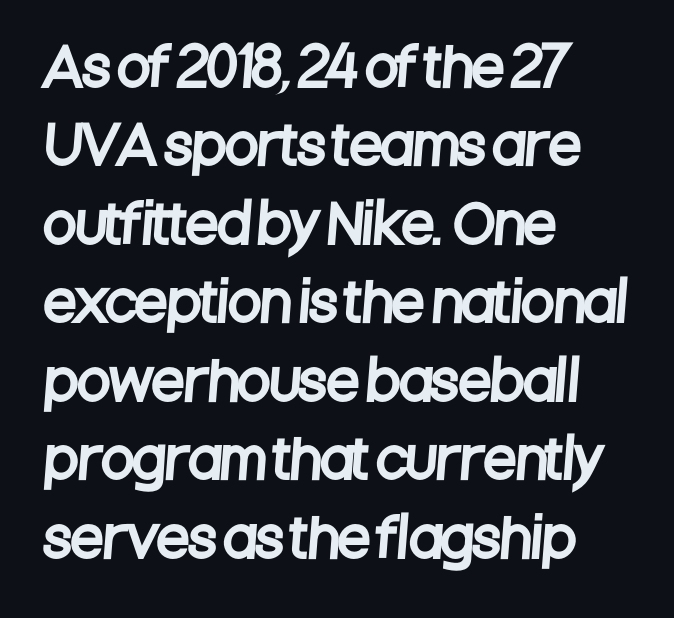
Unlike a traditional serif, this face leaves its strokes unadorned. This rendering uses left alignment, leaving the right contour irregular. This rendering leaves character spacing at its baseline value. Here the designer chose a conventional face with non-uniform glyph widths. The string is rendered with underlining switched off.
